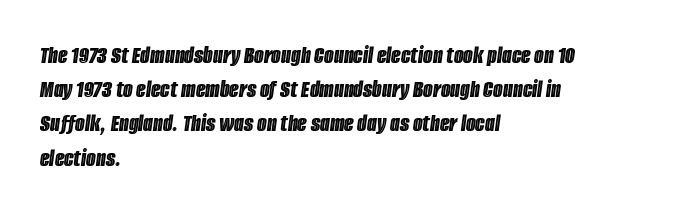
{"italic": "yes", "lean": "right", "slant_degrees": 8, "underline": "no", "align": "left", "line_spacing": "normal", "line_spacing_ratio": 1.37, "letter_spacing": "normal", "letter_spacing_em": 0.0, "glyph_px": 25}
